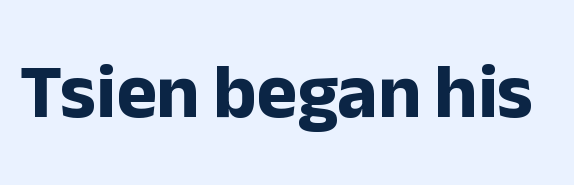
The tracking reads as untouched default to a designer's eye. The typeface chosen for these lines omits serifs. Looks like regular typesetting: each glyph gets only the width it needs. Set as a true bold cut, around the 700 mark.
